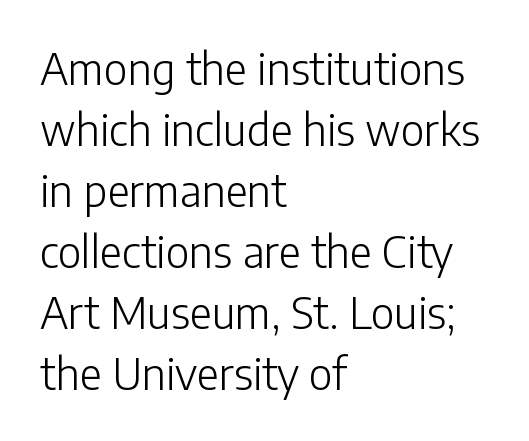
These lines are composed in type without serifs. There is no visible air inserted between adjacent glyphs. Vertical stems look standard width or narrower in stroke. The compositor pushed each line to the left boundary.
